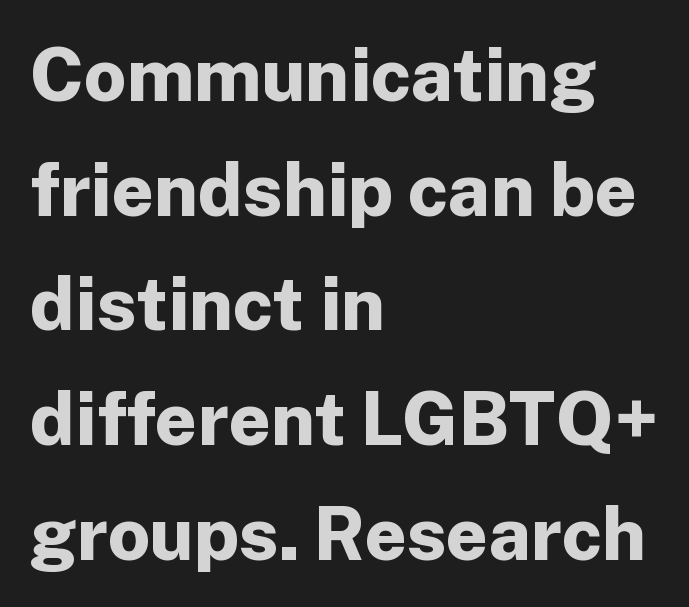
{"serif": "no", "italic": "no", "bold": "yes", "weight": "bold", "width": "normal", "stroke_contrast": "low", "x_height": "medium", "monospaced": "no", "underline": "no", "align": "left", "line_spacing": "normal", "line_spacing_ratio": 1.55, "letter_spacing": "normal", "letter_spacing_em": 0.0, "glyph_px": 74}
